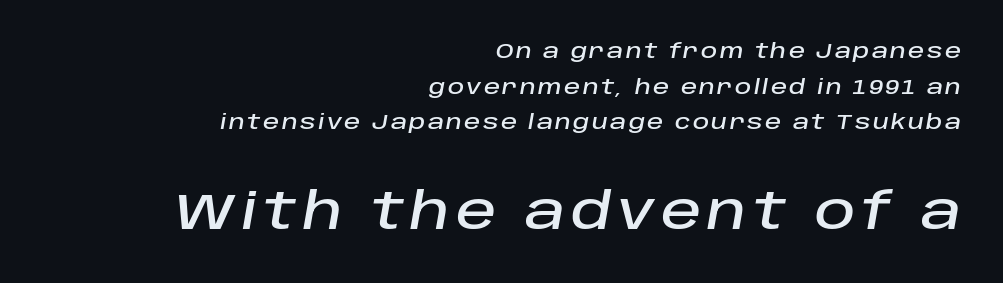
Q: Is the text italic (slanted)? A: Yes, it leans right by about 10 degrees.
Q: Is the text underlined? A: No.
Q: How is the paragraph aligned? A: Right-aligned.
Q: Which block of text is set in a larger size, the first (top) or the second (bottom)? A: The second (bottom) one.
Q: Width (condensed, normal, or wide)? A: Normal.
Q: Stroke contrast? A: Low.
Q: x-height? A: Large.
Q: Monospaced? A: No.
